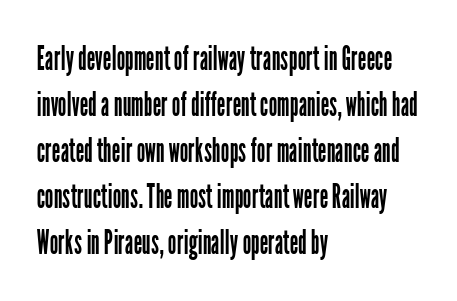
Note: no serifs on the glyphs. Think of a printed novel: that variable character pitch is what you see here. The letters stand straight up with perfectly vertical stems. The line-height multiplier appears to be the usual default. Which margin do the lines hug? The left one — the right edge is uneven. Observe the ordinary spacing: letters are neighbours, not strangers.
